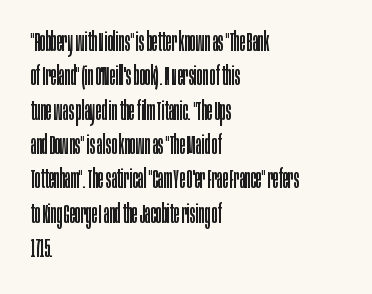
Leftover space on each line is placed entirely after the last word. Notice how the stems are strictly vertical — no italics here. The rendering uses a moderate line-height, typical for paragraphs. Underlining? Definitely not there. A light-to-regular cut is what we see here.
